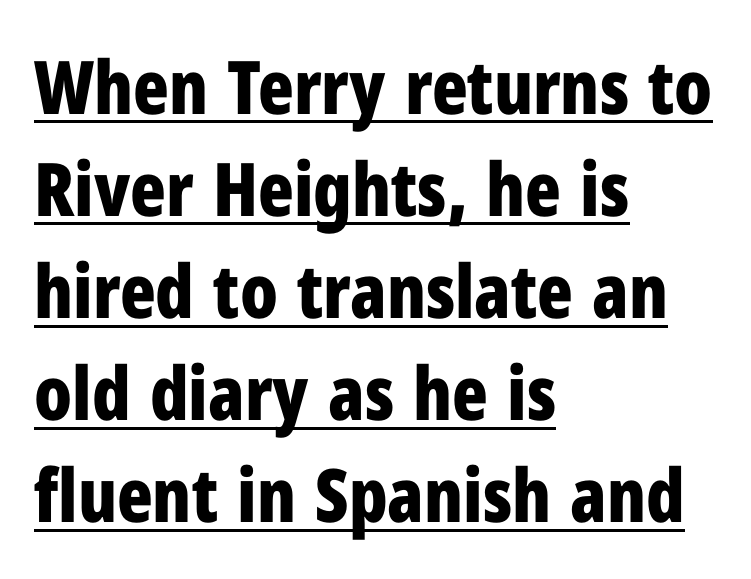
The image shows 74 px bold, condensed sans-serif type, upright; set left-aligned, normal line spacing (1.38x), normal letter spacing, underlined; low stroke contrast and a medium x-height.
